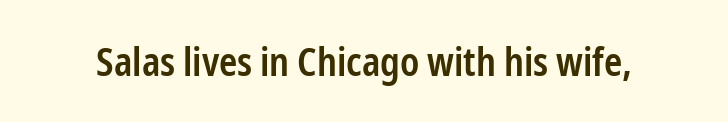
Quick note: underline off. These lines are composed in type without serifs. Every stem runs plumb, perpendicular to the baseline. Think of a printed novel: that variable character pitch is what you see here. This sample uses plain, unmodified letter spacing.
